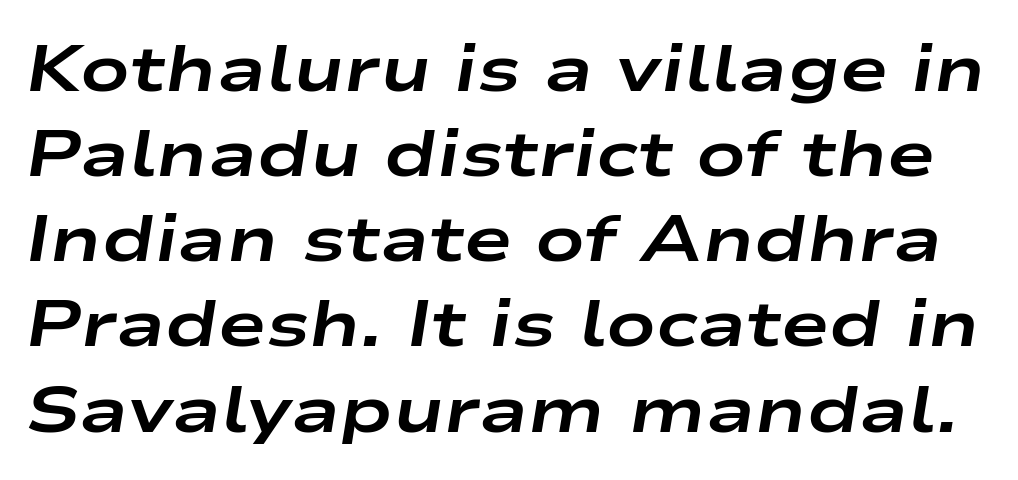
Q: Is the text bold? A: Yes.
Q: Is the text italic (slanted)? A: Yes, it leans right by about 9 degrees.
Q: Is the text underlined? A: No.
Q: Is the spacing between letters normal or unusually wide? A: Normal.
Q: Is the spacing between lines tight, normal or loose? A: Normal.
Q: Width (condensed, normal, or wide)? A: Wide.
Q: Stroke contrast? A: Low.
Q: x-height? A: Medium.
Q: Monospaced? A: No.
